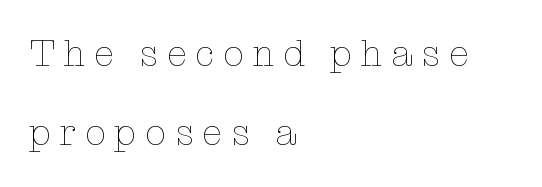
The image shows 37 px thin type, upright; set left-aligned, loose line spacing (2.14x), unusually wide letter spacing (+0.23 em), not underlined; low stroke contrast and a medium x-height.
